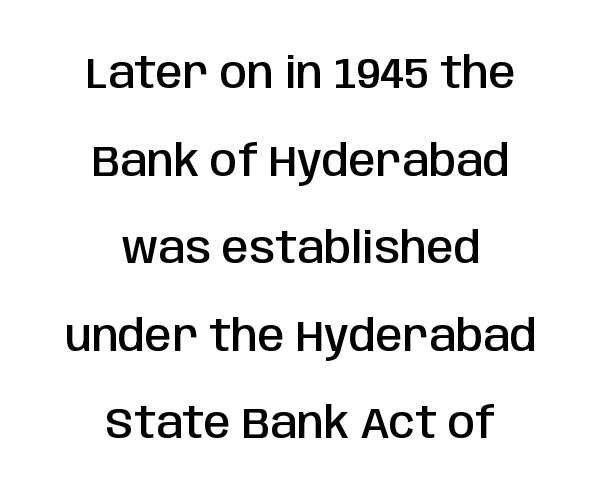
The image shows 44 px semibold, condensed sans-serif type, upright; set centered, loose line spacing (1.99x), normal letter spacing, not underlined; low stroke contrast and a large x-height.
